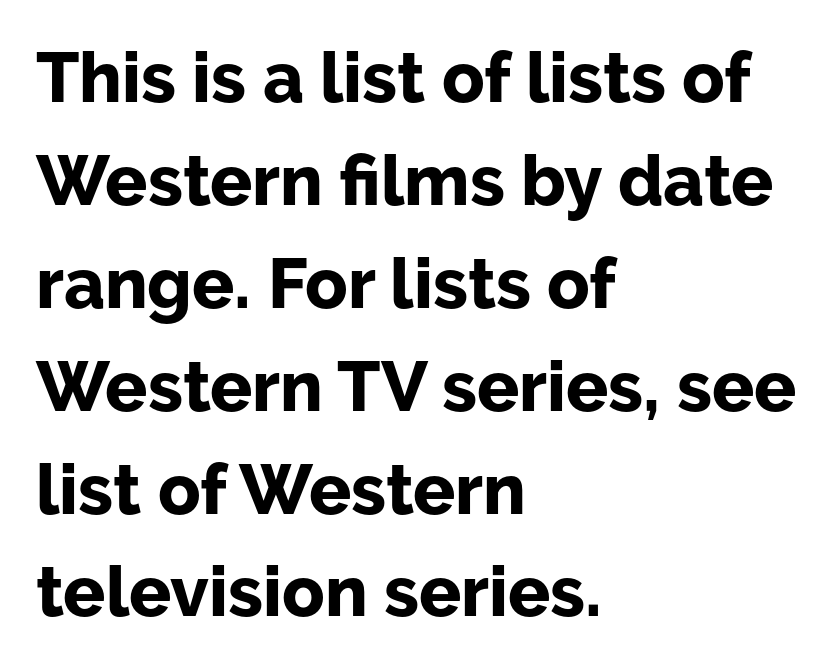
Is this a fixed-width face? No — the glyphs have proportional, varying widths. Nothing sits at the stroke ends, so this counts as sans-serif. Short and long lines alike share a common starting point at left. Descenders are the only things crossing below the line. Compared with an ordinary text face, these strokes are far heavier — a full bold.
